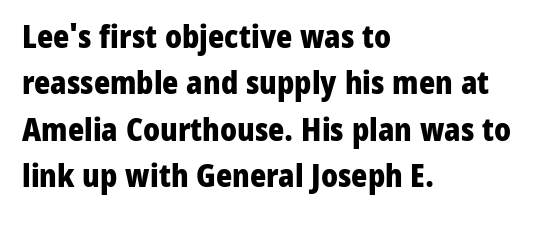
{"serif": "no", "italic": "no", "bold": "yes", "weight": "heavy", "width": "normal", "stroke_contrast": "low", "x_height": "medium", "monospaced": "no", "underline": "no", "align": "left", "line_spacing": "normal", "line_spacing_ratio": 1.5, "letter_spacing": "normal", "letter_spacing_em": 0.0, "glyph_px": 31}
